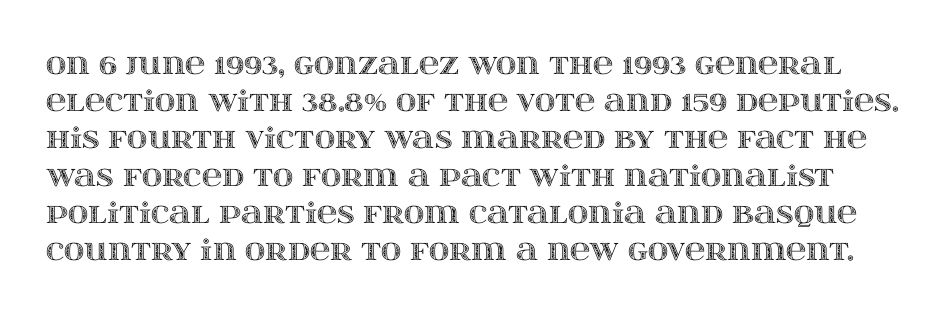
Q: Is the text italic (slanted)? A: No, it is upright.
Q: Is the text underlined? A: No.
Q: Is the spacing between letters normal or unusually wide? A: Normal.
Q: Is the spacing between lines tight, normal or loose? A: Normal.
Q: Width (condensed, normal, or wide)? A: Wide.
Q: x-height? A: Large.
Q: Monospaced? A: No.
